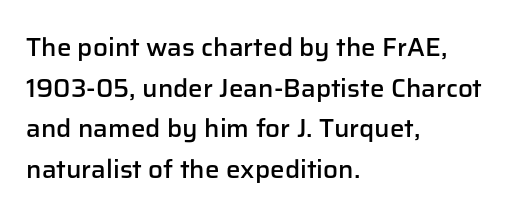
Q: Is the text bold? A: Semi-bold.
Q: Is the text italic (slanted)? A: No, it is upright.
Q: Is the text underlined? A: No.
Q: How is the paragraph aligned? A: Left-aligned.
Q: Is the spacing between letters normal or unusually wide? A: Normal.
Q: Is the spacing between lines tight, normal or loose? A: Normal.
